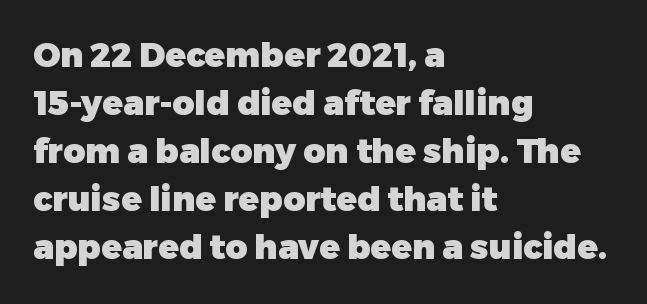
The image shows 34 px heavy sans-serif type, upright; set left-aligned, normal line spacing (1.41x), normal letter spacing, not underlined; low stroke contrast and a medium x-height.
